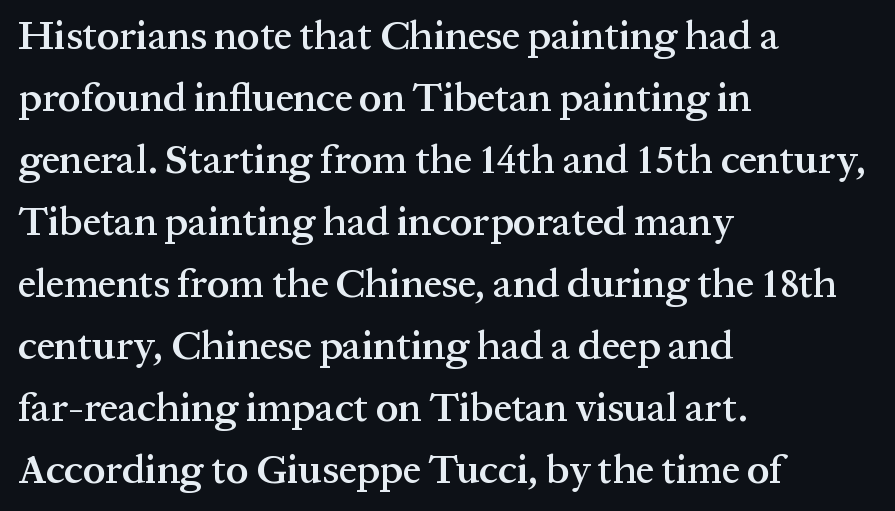
Q: Is the text bold? A: Semi-bold.
Q: Is the text italic (slanted)? A: No, it is upright.
Q: Is the typeface a serif or a sans-serif typeface? A: Serif.
Q: Is the text underlined? A: No.
Q: How is the paragraph aligned? A: Left-aligned.
Q: Is the spacing between letters normal or unusually wide? A: Normal.
Q: Is the spacing between lines tight, normal or loose? A: Normal.
Q: Width (condensed, normal, or wide)? A: Normal.
Q: Stroke contrast? A: Medium.
Q: x-height? A: Medium.
Q: Monospaced? A: No.
